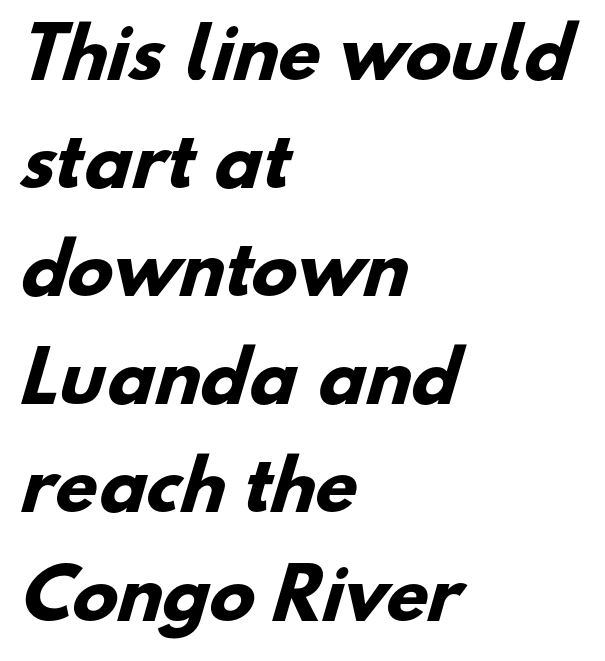
{"serif": "no", "bold": "yes", "weight": "heavy", "width": "normal", "stroke_contrast": "low", "x_height": "small", "monospaced": "no", "underline": "no", "align": "left", "line_spacing": "normal", "line_spacing_ratio": 1.59, "letter_spacing": "normal", "letter_spacing_em": 0.0, "glyph_px": 68}
